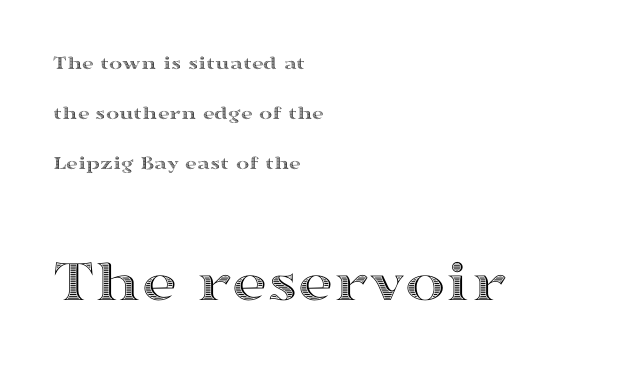
Q: Is the text italic (slanted)? A: No, it is upright.
Q: Is the text underlined? A: No.
Q: How is the paragraph aligned? A: Left-aligned.
Q: Is the spacing between letters normal or unusually wide? A: Normal.
Q: Is the spacing between lines tight, normal or loose? A: Loose.
Q: Which block of text is set in a larger size, the first (top) or the second (bottom)? A: The second (bottom) one.
Q: Width (condensed, normal, or wide)? A: Wide.
Q: x-height? A: Medium.
Q: Monospaced? A: No.
